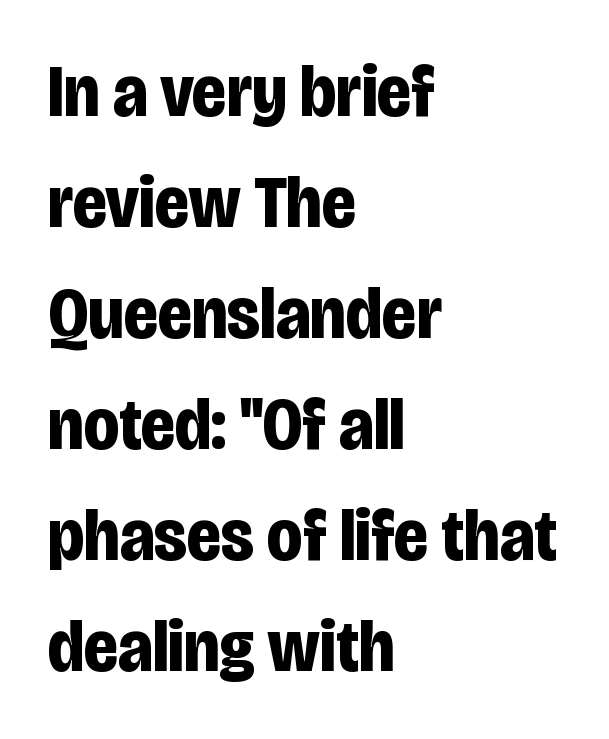
The type is set solid horizontally, with unmodified tracking. The text was rendered using a sans face with plain stroke endings. Beneath every word, the page is bare. Typesetter's note: full bold, strokes at maximum text heaviness. The lines are quadded left. The rows are spaced the way most documents space them.
